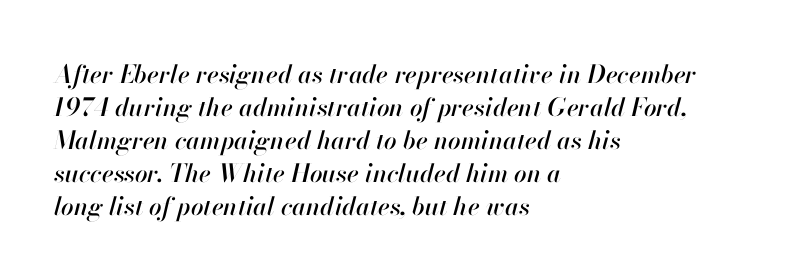
The image shows 25 px text type, italic (leaning right); set left-aligned, normal line spacing (1.32x), normal letter spacing, not underlined.
